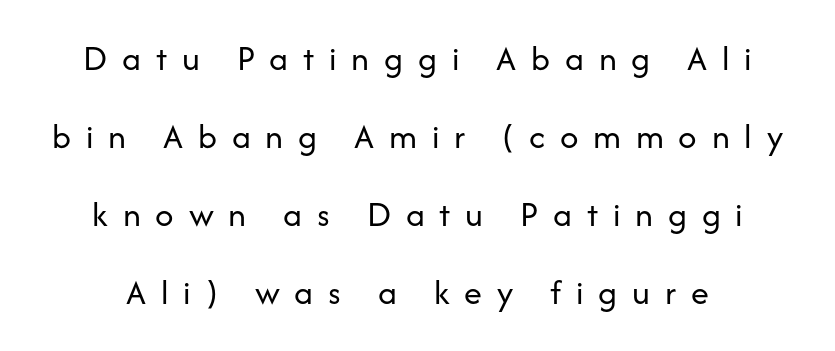
Notice how the passage keeps no hard edge, just a central spine. Descender tails drop into unmarked territory. Stems and bowls with no extra thickness — not bold. Summary of vertical rhythm: relaxed, with wide interline spacing. Is there any slant? The stems are plumb.
